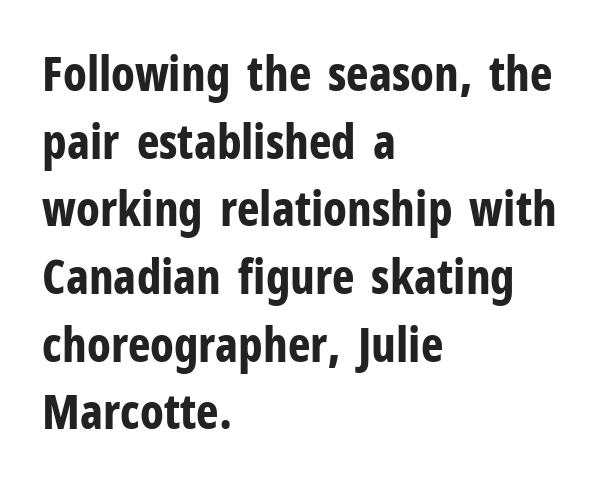
The passage shown is typed in a proportional face where columns would drift. Does the lettering tilt? It doesn't — this is upright. The passage shown is typeset with a sans-serif family. The gap between lines stays unmarked.
